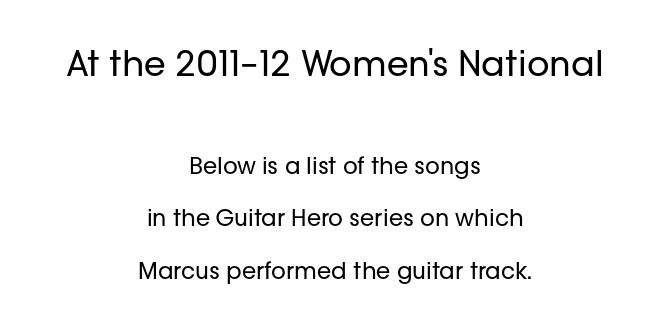
The image shows 35 px regular-weight sans-serif type, upright; set centered, loose line spacing (2.28x), normal letter spacing, not underlined; the first (top) block is 1.52x larger; low stroke contrast and a medium x-height.
